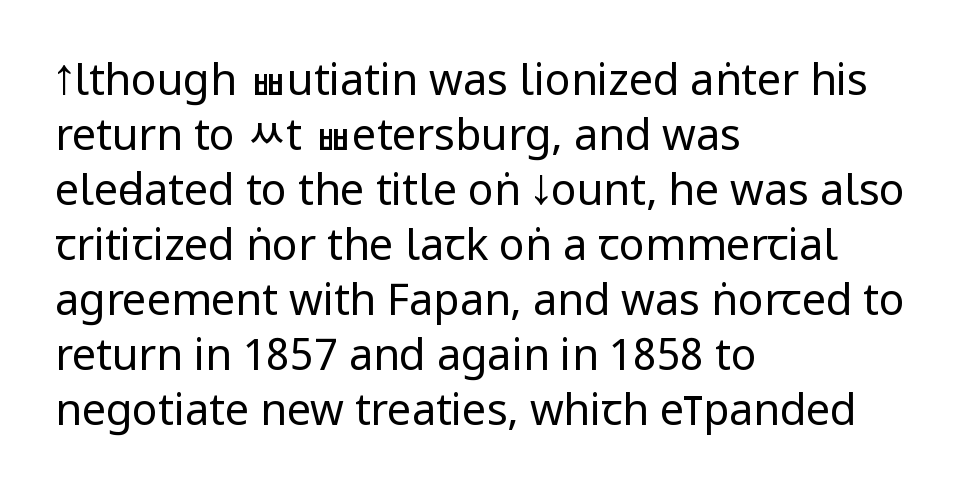
Do the letters lean? They stand straight. Quick note: interline space is typical. This sample uses a sans-serif face. These lines are rendered in a variable-pitch font. Nothing unusual about the tracking: characters are spaced as the font intends. The strokes are not fattened; the text isn't bold.
